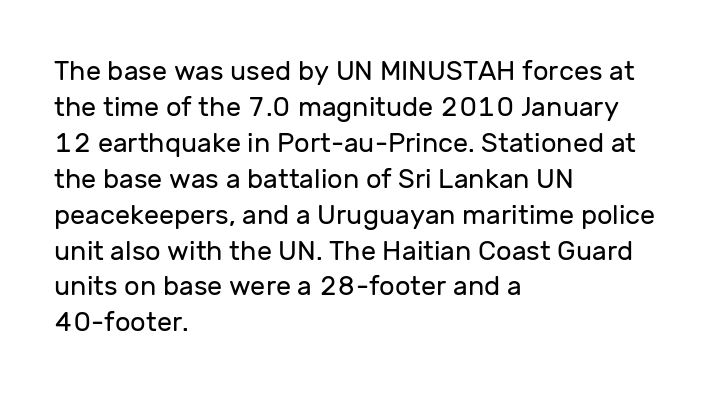
{"italic": "no", "bold": "no", "underline": "no", "align": "left", "line_spacing": "normal", "line_spacing_ratio": 1.33, "letter_spacing": "normal", "letter_spacing_em": 0.0, "glyph_px": 27}
